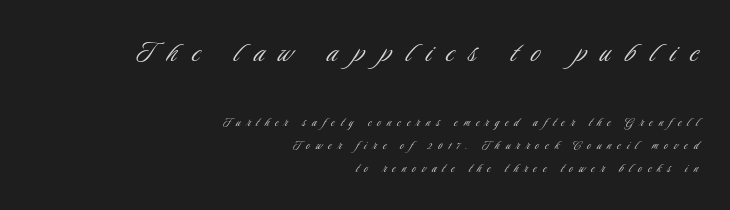
The image shows 33 px light, condensed sans-serif type; set right-aligned, normal line spacing (1.67x), unusually wide letter spacing (+0.44 em), not underlined; the first (top) block is 2.36x larger; low stroke contrast and a small x-height.
